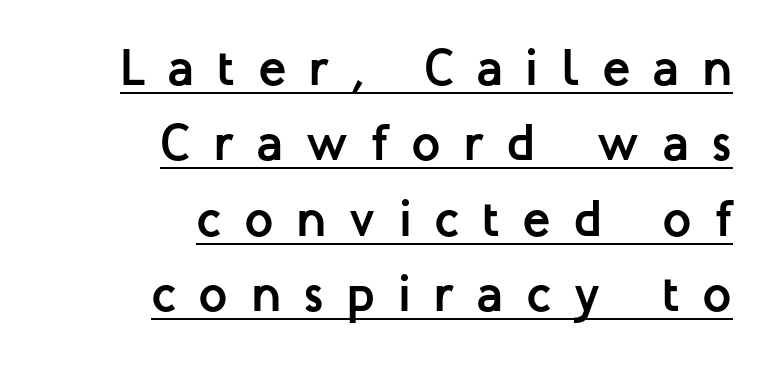
Q: Is the text bold? A: Yes.
Q: Is the text italic (slanted)? A: No, it is upright.
Q: Is the typeface a serif or a sans-serif typeface? A: Sans-serif.
Q: Is the text underlined? A: Yes.
Q: How is the paragraph aligned? A: Right-aligned.
Q: Is the spacing between letters normal or unusually wide? A: Unusually wide.
Q: Is the spacing between lines tight, normal or loose? A: Normal.
Q: Width (condensed, normal, or wide)? A: Normal.
Q: Stroke contrast? A: Low.
Q: x-height? A: Medium.
Q: Monospaced? A: No.
